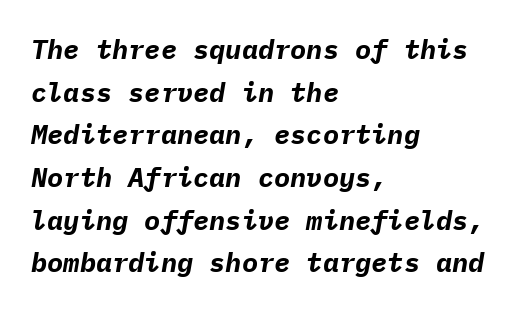
The image shows 27 px bold type, italic (leaning right); set left-aligned, normal line spacing (1.58x), normal letter spacing, not underlined.
